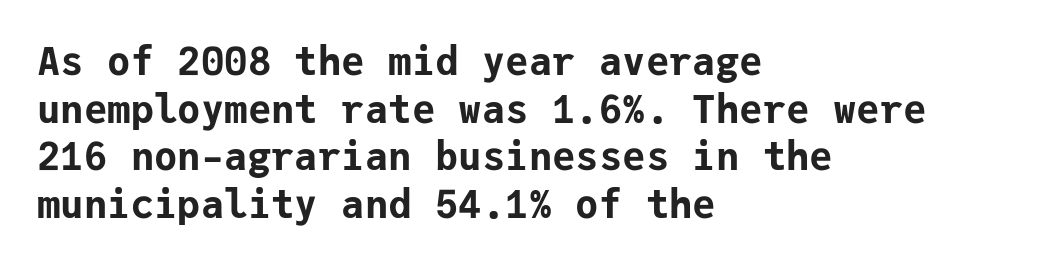
{"serif": "no", "italic": "no", "bold": "yes", "weight": "bold", "width": "normal", "stroke_contrast": "low", "x_height": "medium", "monospaced": "yes", "underline": "no", "align": "left", "line_spacing_ratio": 1.22, "letter_spacing": "normal", "letter_spacing_em": 0.0, "glyph_px": 39}
